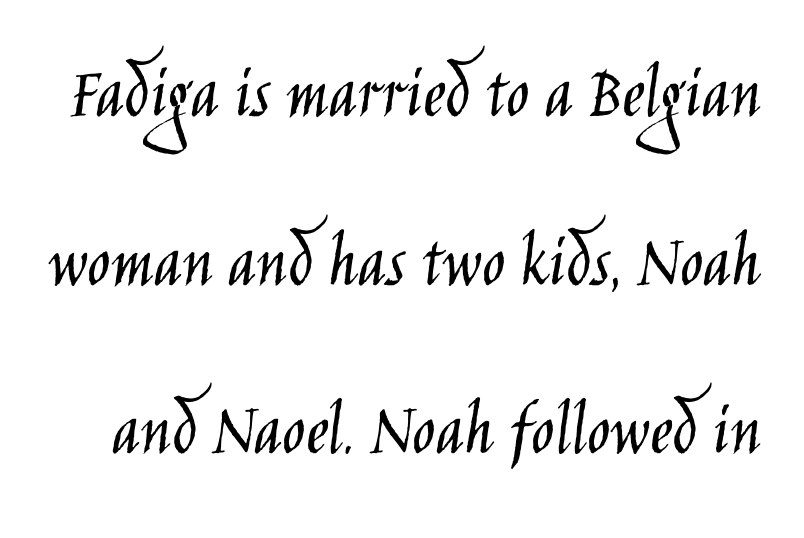
Stroke terminals: plain, sans-serif. The typesetting does not lean heavy: it is not bold. The leading is generous, giving the passage an open texture. This rendering features lettering with no underline.
